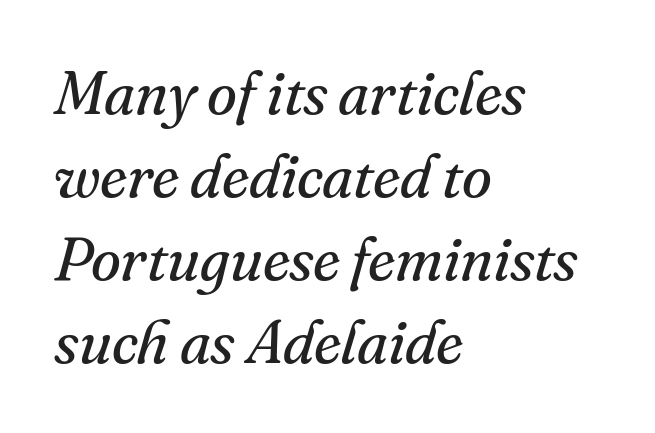
{"serif": "yes", "italic": "yes", "lean": "right", "slant_degrees": 16, "bold": "no", "weight": "regular", "width": "normal", "stroke_contrast": "medium", "x_height": "small", "monospaced": "no", "underline": "no", "align": "left", "line_spacing": "normal", "line_spacing_ratio": 1.36, "letter_spacing": "normal", "letter_spacing_em": 0.0, "glyph_px": 61}
